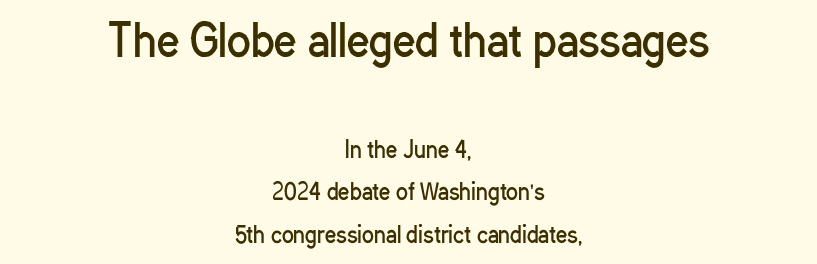
{"serif": "no", "italic": "no", "bold": "no", "weight": "regular", "width": "condensed", "stroke_contrast": "low", "x_height": "medium", "monospaced": "no", "underline": "no", "align": "center", "line_spacing": "loose", "line_spacing_ratio": 1.94, "letter_spacing": "normal", "letter_spacing_em": 0.0, "larger_block": "first", "size_ratio": 2.0, "glyph_px": 44}
